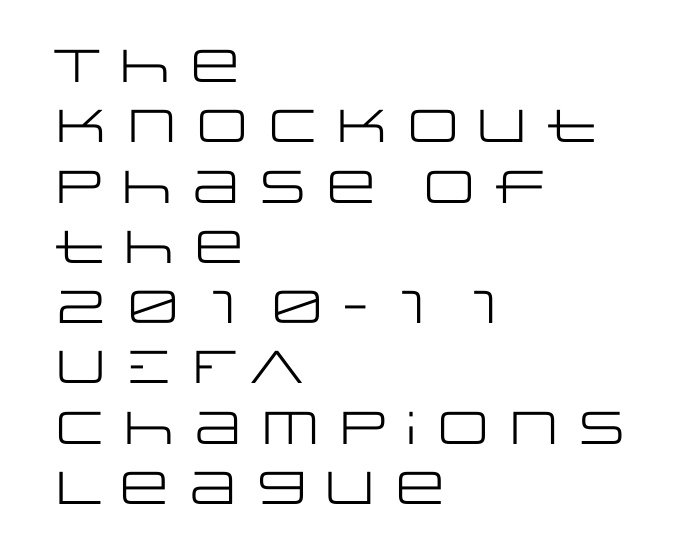
{"serif": "no", "italic": "no", "bold": "no", "weight": "regular", "width": "wide", "stroke_contrast": "low", "x_height": "large", "monospaced": "no", "underline": "no", "align": "left", "line_spacing": "normal", "line_spacing_ratio": 1.31, "letter_spacing": "normal", "letter_spacing_em": 0.0, "glyph_px": 46}
